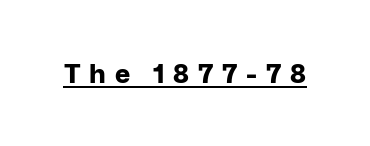
Plenty of ink on the page — the face is bold. A typesetter would call this heavily tracked-out type. Notice how a bar underscores the lettering throughout. Vertical strokes here are truly vertical.
